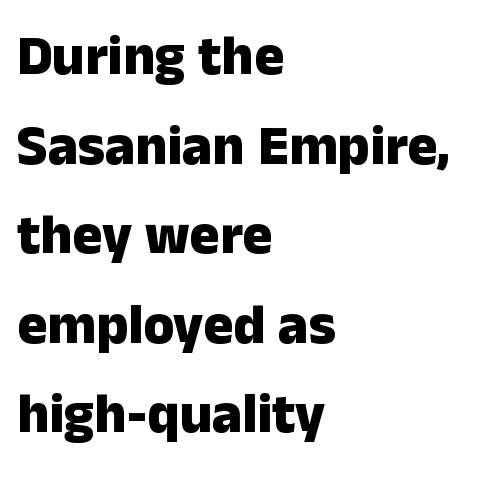
Q: Is the text bold? A: Yes.
Q: Is the text italic (slanted)? A: No, it is upright.
Q: Is the typeface a serif or a sans-serif typeface? A: Sans-serif.
Q: Is the text underlined? A: No.
Q: How is the paragraph aligned? A: Left-aligned.
Q: Is the spacing between letters normal or unusually wide? A: Normal.
Q: Is the spacing between lines tight, normal or loose? A: Normal.
Q: Width (condensed, normal, or wide)? A: Normal.
Q: Stroke contrast? A: Low.
Q: x-height? A: Medium.
Q: Monospaced? A: No.
